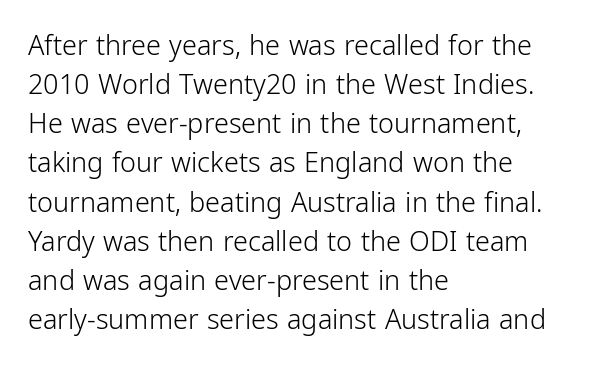
{"italic": "no", "bold": "no", "underline": "no", "align": "left", "line_spacing": "normal", "line_spacing_ratio": 1.45, "letter_spacing": "normal", "letter_spacing_em": 0.0, "glyph_px": 27}
